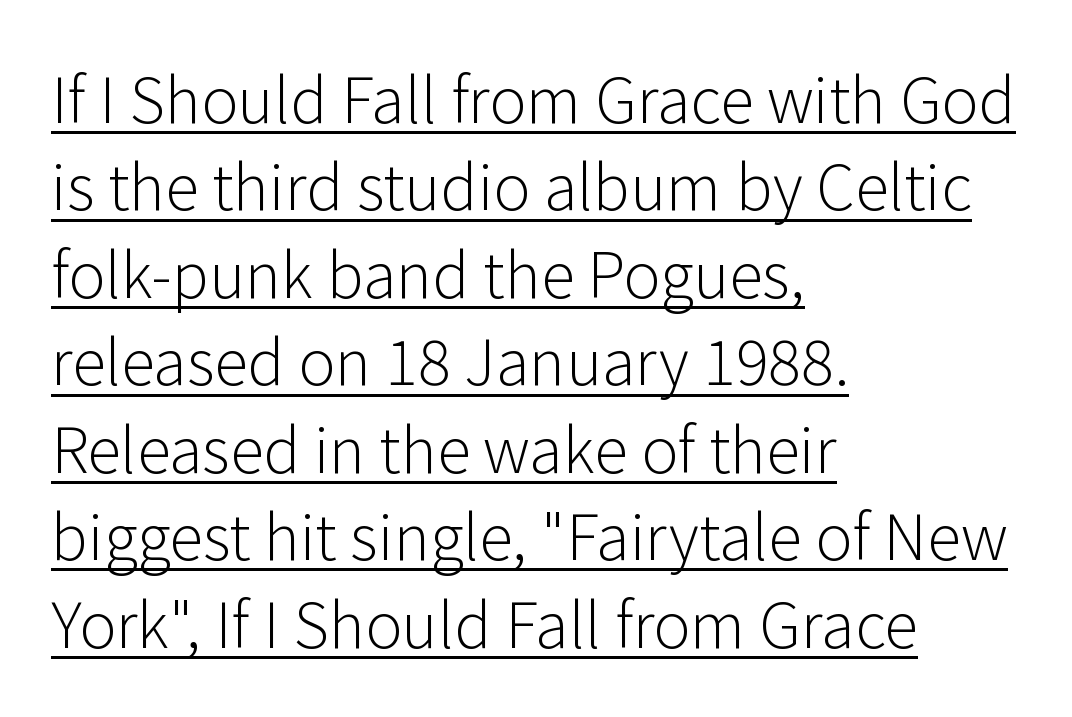
The image shows 62 px light sans-serif type, upright; set left-aligned, normal line spacing (1.41x), normal letter spacing, underlined; low stroke contrast and a medium x-height.
